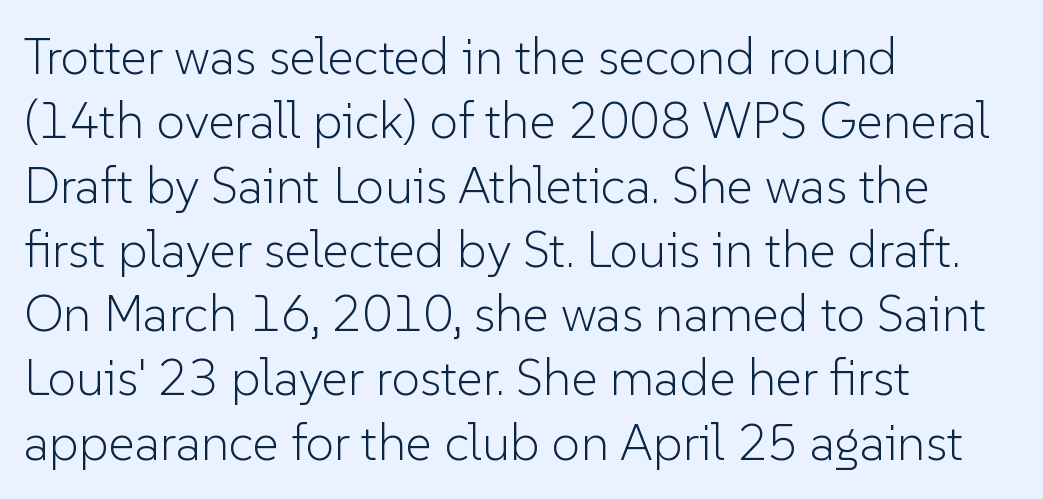
The text block is weighted toward the left margin, trailing off unevenly rightward. Baseline-to-baseline distance is the conventional proportion of letter height. Honestly, there is no underline to notice here at all. Standard letterfit; no display-style spreading of the glyphs. Notice how the stems are strictly vertical — no italics here. Examine the stroke ends and you'll find no serifs.
